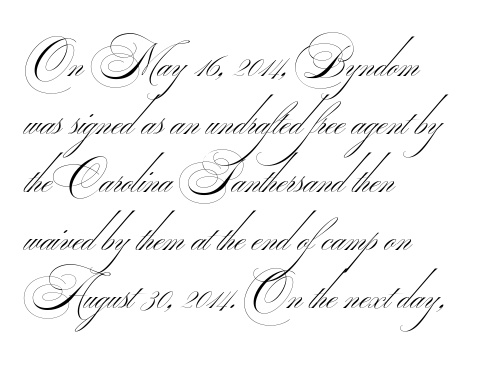
Q: Is the text bold? A: No.
Q: Is the typeface a serif or a sans-serif typeface? A: Sans-serif.
Q: Is the text underlined? A: No.
Q: How is the paragraph aligned? A: Left-aligned.
Q: Is the spacing between letters normal or unusually wide? A: Normal.
Q: Is the spacing between lines tight, normal or loose? A: Normal.
Q: Width (condensed, normal, or wide)? A: Wide.
Q: Stroke contrast? A: Medium.
Q: Monospaced? A: No.
